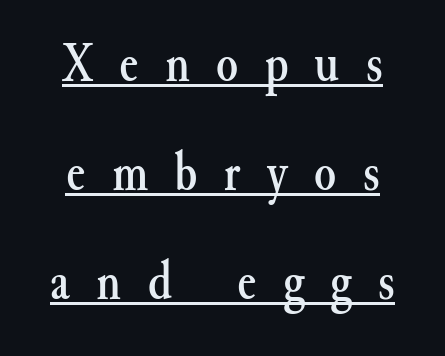
Q: Is the text italic (slanted)? A: No, it is upright.
Q: Is the typeface a serif or a sans-serif typeface? A: Serif.
Q: Is the text underlined? A: Yes.
Q: Is the spacing between letters normal or unusually wide? A: Unusually wide.
Q: Is the spacing between lines tight, normal or loose? A: Loose.
Q: Width (condensed, normal, or wide)? A: Normal.
Q: Stroke contrast? A: Medium.
Q: x-height? A: Small.
Q: Monospaced? A: No.
